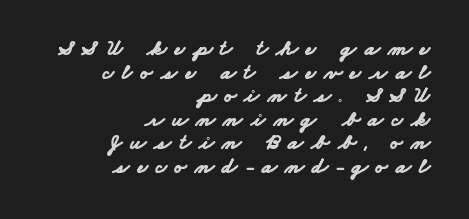
The image shows 22 px bold type; set right-aligned, tight line spacing (1.07x), unusually wide letter spacing (+0.37 em), not underlined.
